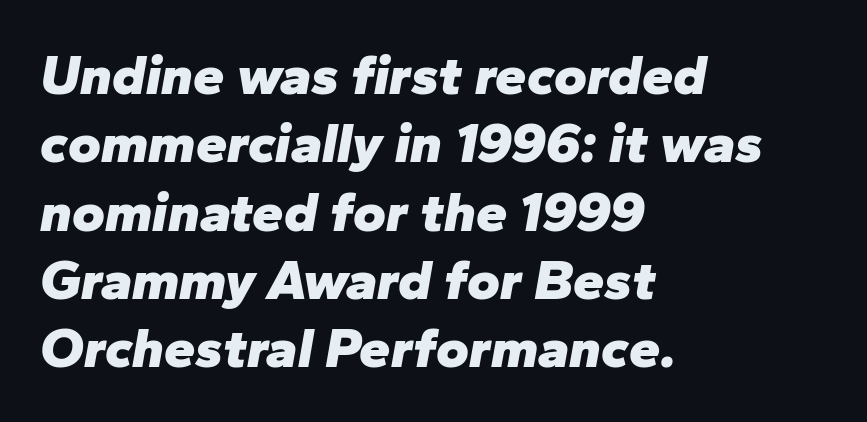
The image shows 56 px heavy type, italic (leaning right); set left-aligned, line spacing 1.22x, normal letter spacing, not underlined; low stroke contrast and a medium x-height.
